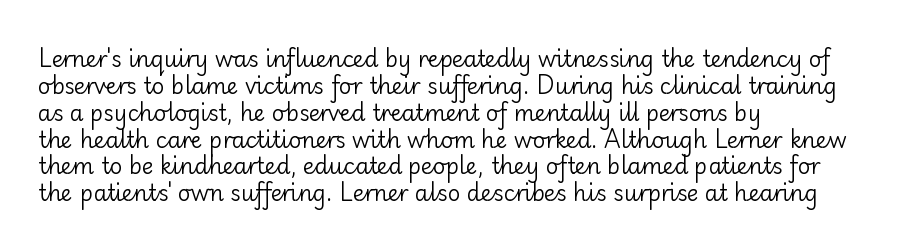
Q: Is the text bold? A: No.
Q: Is the text italic (slanted)? A: No, it is upright.
Q: Is the text underlined? A: No.
Q: How is the paragraph aligned? A: Left-aligned.
Q: Is the spacing between letters normal or unusually wide? A: Normal.
